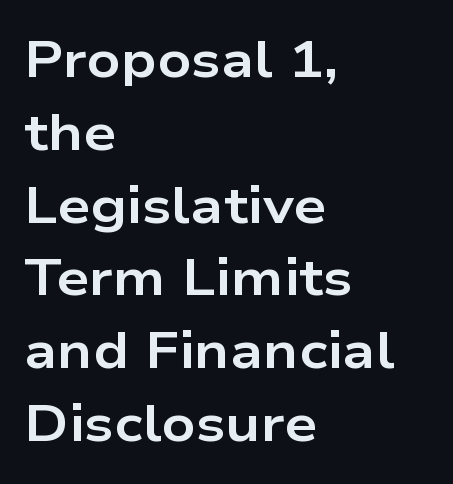
Q: Is the text bold? A: Yes.
Q: Is the text italic (slanted)? A: No, it is upright.
Q: Is the typeface a serif or a sans-serif typeface? A: Sans-serif.
Q: Is the text underlined? A: No.
Q: How is the paragraph aligned? A: Left-aligned.
Q: Is the spacing between letters normal or unusually wide? A: Normal.
Q: Is the spacing between lines tight, normal or loose? A: Normal.
Q: Width (condensed, normal, or wide)? A: Wide.
Q: Stroke contrast? A: Low.
Q: x-height? A: Medium.
Q: Monospaced? A: No.
